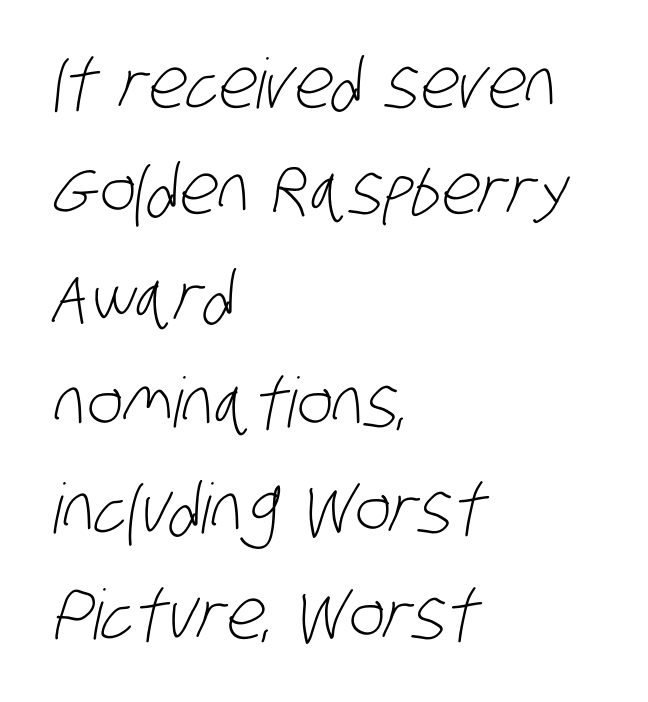
{"serif": "no", "bold": "no", "weight": "light", "width": "condensed", "stroke_contrast": "low", "x_height": "large", "monospaced": "no", "underline": "no", "align": "left", "line_spacing": "normal", "line_spacing_ratio": 1.54, "letter_spacing": "normal", "letter_spacing_em": 0.0, "glyph_px": 69}
